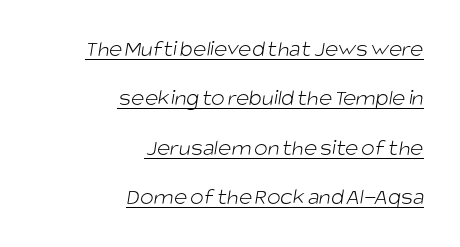
{"bold": "no", "underline": "yes", "align": "right", "line_spacing": "loose", "line_spacing_ratio": 2.15, "letter_spacing": "normal", "letter_spacing_em": 0.0, "glyph_px": 23}
